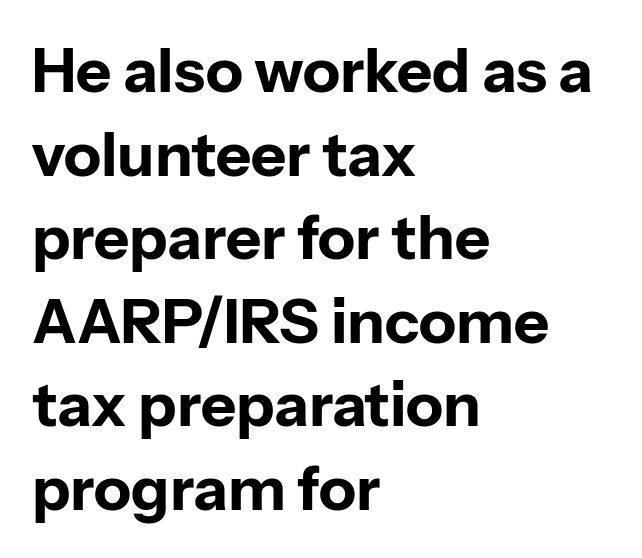
The image shows 61 px bold sans-serif type, upright; set left-aligned, normal line spacing (1.37x), normal letter spacing, not underlined; low stroke contrast and a medium x-height.
